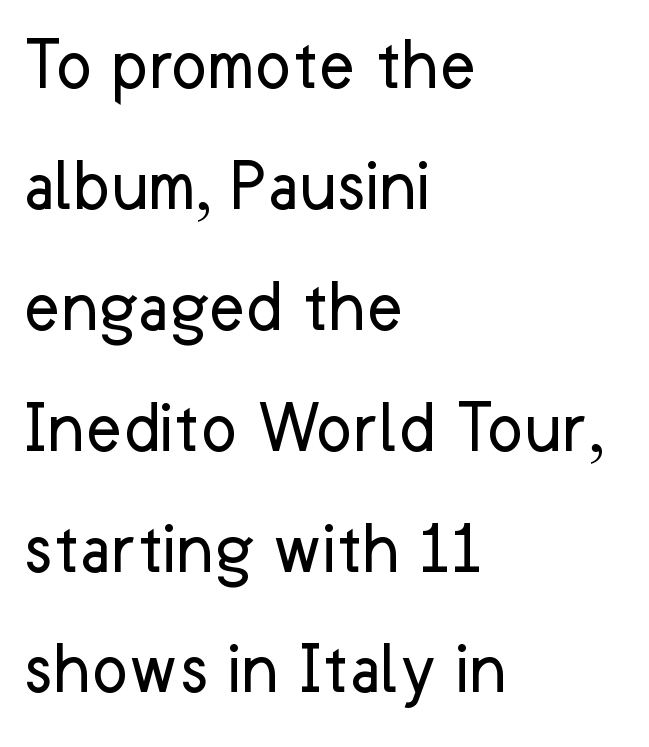
{"serif": "no", "italic": "no", "bold": "no", "weight": "regular", "width": "normal", "stroke_contrast": "low", "x_height": "medium", "monospaced": "no", "underline": "no", "align": "left", "line_spacing": "normal", "line_spacing_ratio": 1.57, "letter_spacing": "normal", "letter_spacing_em": 0.0, "glyph_px": 77}
